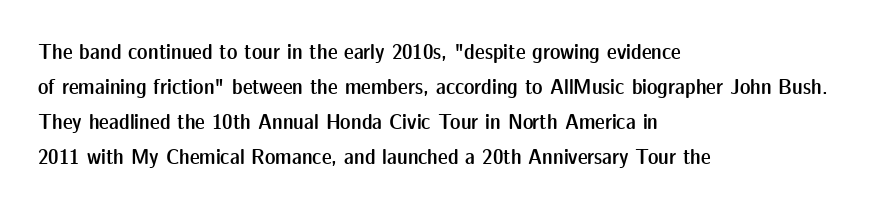
Rows of type keep a routine distance in the vertical direction. Tracking here is standard; glyphs follow each other at the usual distance. Ascenders rise straight up at ninety degrees. A fair bit of extra ink — the face is semibold, not bold.
